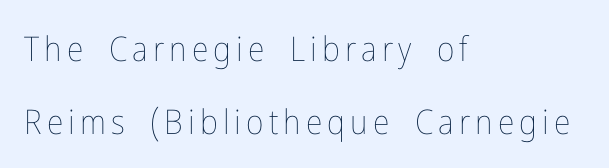
The image shows 34 px thin, condensed type, upright; set left-aligned, loose line spacing (2.14x), not underlined; low stroke contrast and a medium x-height.
